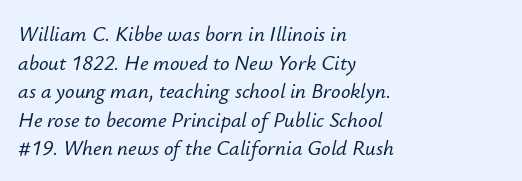
{"italic": "yes", "lean": "right", "slant_degrees": 12, "underline": "no", "align": "left", "line_spacing": "normal", "line_spacing_ratio": 1.36, "letter_spacing": "normal", "letter_spacing_em": 0.0, "glyph_px": 21}
